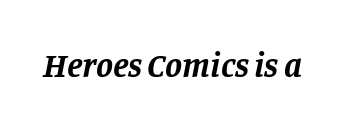
{"serif": "yes", "italic": "yes", "lean": "right", "slant_degrees": 11, "bold": "yes", "weight": "bold", "width": "normal", "stroke_contrast": "low", "x_height": "large", "monospaced": "no", "underline": "no", "letter_spacing": "normal", "letter_spacing_em": 0.0, "glyph_px": 34}
